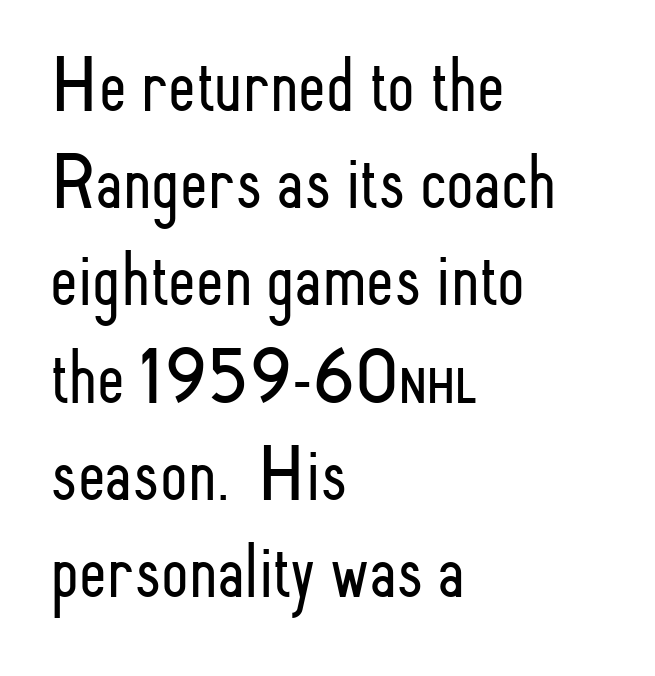
A clean baseline with only descenders dipping below it. Reading down the block, your eye returns to a fixed left position each line. Each stroke keeps to a modest, everyday thickness or less. Honestly, the letter spacing is just normal — you wouldn't notice it. This sample uses an upright cut, with every glyph sitting square on the baseline. You can tell from the bare stems that sans-serif type was used.
